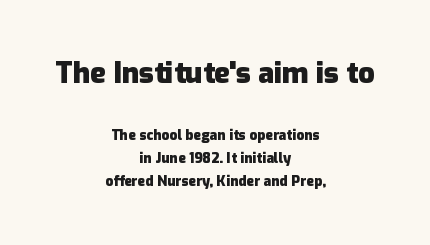
The image shows 29 px heavy sans-serif type, upright; set centered, normal line spacing (1.67x), normal letter spacing, not underlined; the first (top) block is 2.07x larger; low stroke contrast and a medium x-height.
